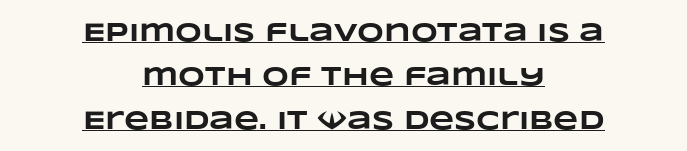
Caption: multi-line text, centered on the measure. A rule runs beneath these lines of type. How would I describe the line gaps? Plain and ordinary. Words appear dense and cohesive because spacing is normal. The font is running at its bold setting.
